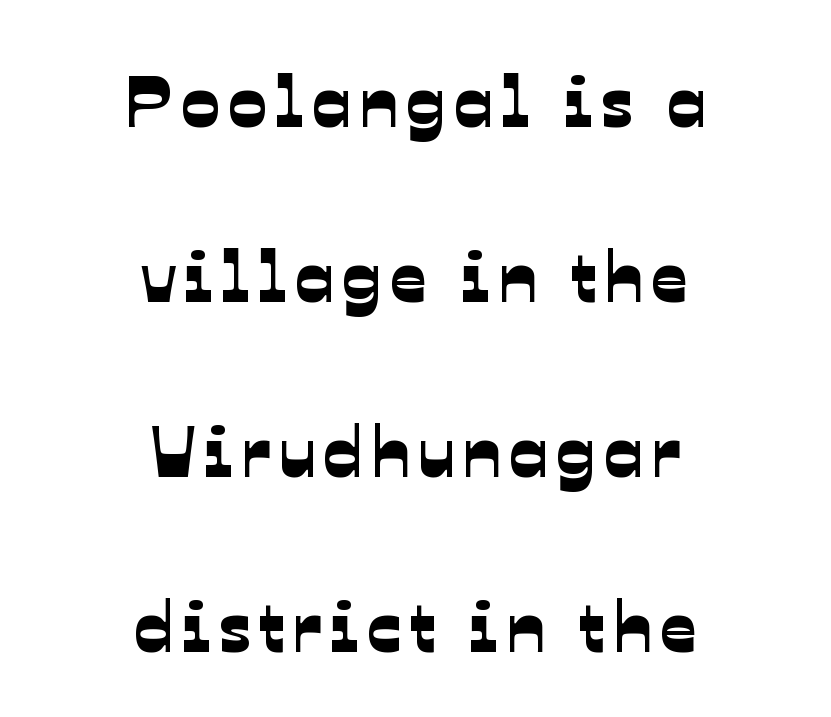
{"serif": "no", "width": "normal", "stroke_contrast": "low", "x_height": "medium", "monospaced": "no", "underline": "no", "align": "center", "line_spacing": "loose", "line_spacing_ratio": 2.43, "glyph_px": 72}
